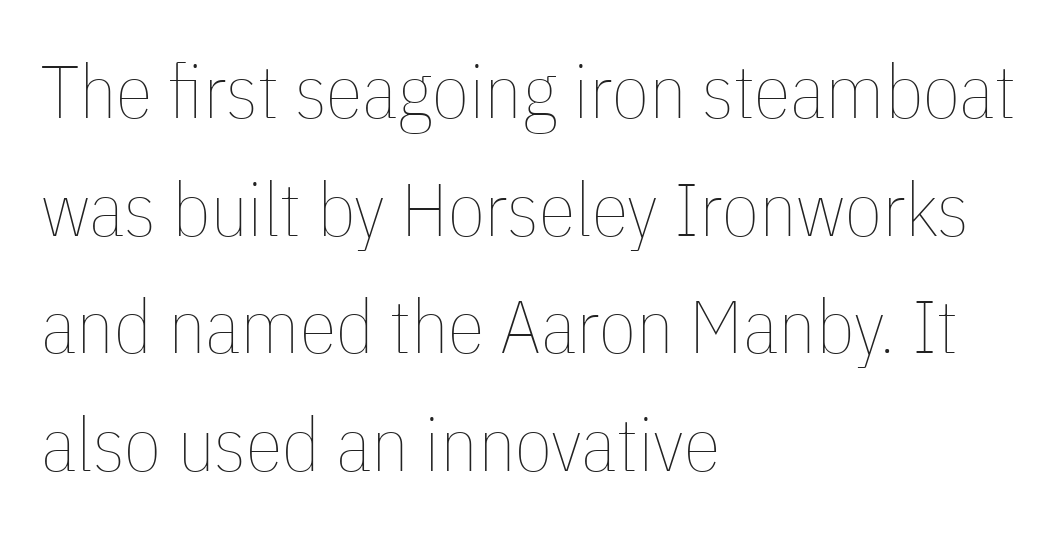
The image shows 75 px thin, condensed type, upright; set left-aligned, normal line spacing (1.57x), normal letter spacing, not underlined; low stroke contrast and a medium x-height.
